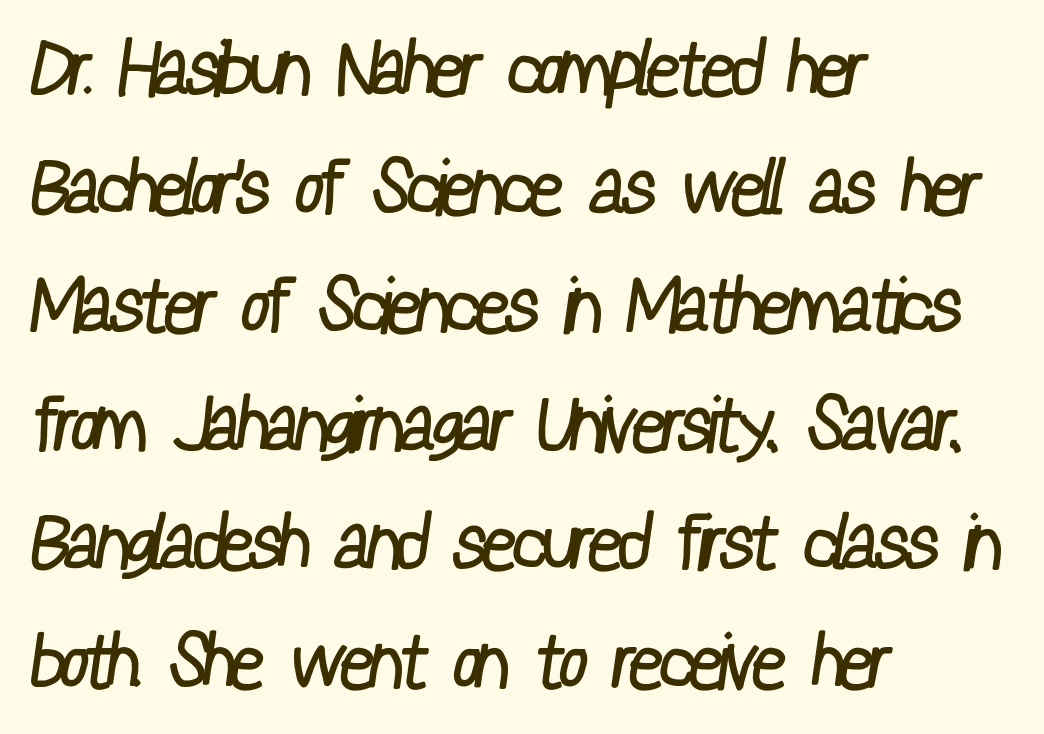
The image shows 76 px regular-weight, condensed sans-serif type; set left-aligned, normal line spacing (1.56x), normal letter spacing, not underlined; low stroke contrast and a medium x-height.
